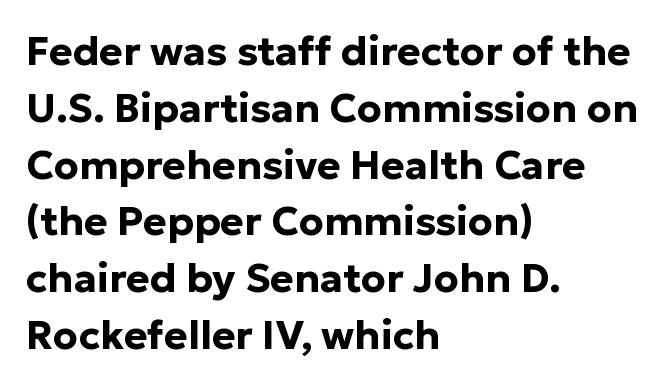
Type without underlining. Notice how thick the strokes are: this is what a full bold looks like. Spacing verdict: proportional, widths tailored to each character. Stroke terminals: plain, sans-serif. Visually the block forms a straight wall on the left and a jagged coastline on the right. Italic? Not at all — the glyphs are vertical.
